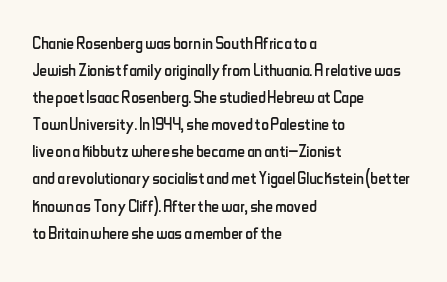
The passage shown is not underscored anywhere. Summary of vertical rhythm: regular, with standard interline spacing. The rag falls on the right side of this text block. Notice how the stems are strictly vertical — no italics here. Vertical stems look standard width or narrower in stroke.
